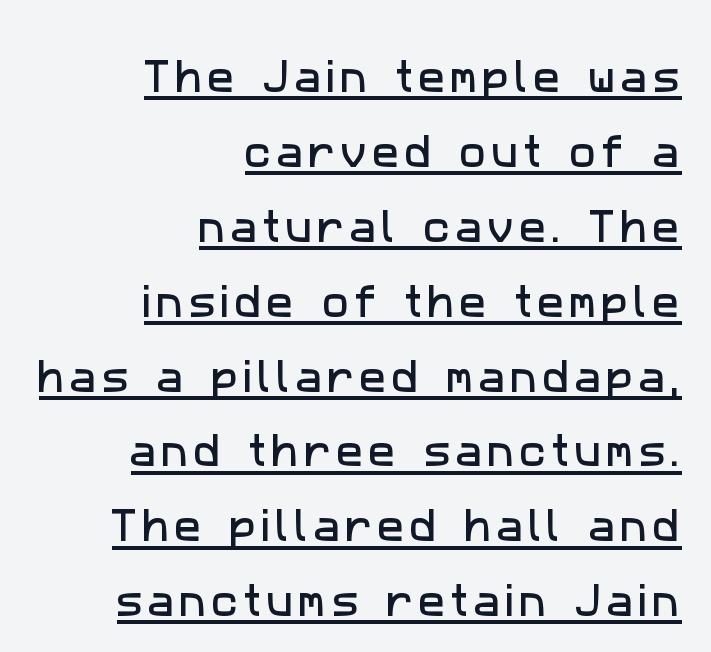
{"serif": "no", "width": "normal", "stroke_contrast": "low", "x_height": "medium", "monospaced": "no", "underline": "yes", "align": "right", "line_spacing": "loose", "line_spacing_ratio": 2.08, "glyph_px": 36}
